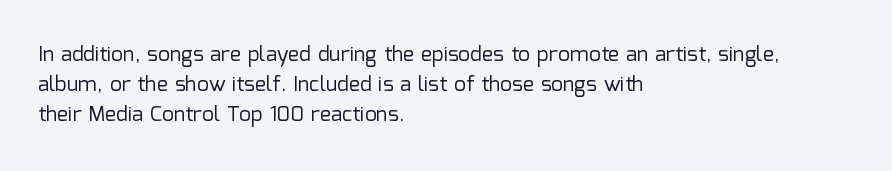
Q: Is the text bold? A: No.
Q: Is the text italic (slanted)? A: No, it is upright.
Q: Is the text underlined? A: No.
Q: How is the paragraph aligned? A: Left-aligned.
Q: Is the spacing between letters normal or unusually wide? A: Normal.
Q: Is the spacing between lines tight, normal or loose? A: Normal.
